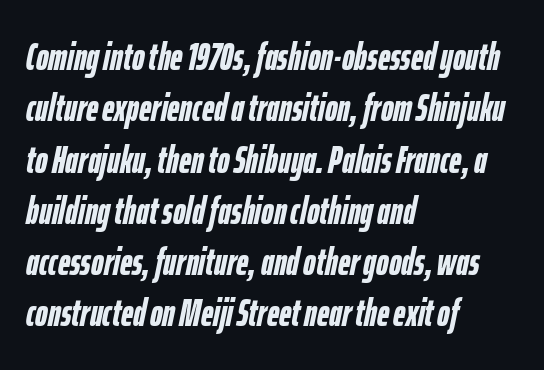
Q: Is the text bold? A: Yes.
Q: Is the text italic (slanted)? A: Yes, it leans right by about 12 degrees.
Q: Is the text underlined? A: No.
Q: How is the paragraph aligned? A: Left-aligned.
Q: Is the spacing between letters normal or unusually wide? A: Normal.
Q: Is the spacing between lines tight, normal or loose? A: Normal.
Q: Width (condensed, normal, or wide)? A: Condensed.
Q: Stroke contrast? A: Low.
Q: x-height? A: Medium.
Q: Monospaced? A: No.
